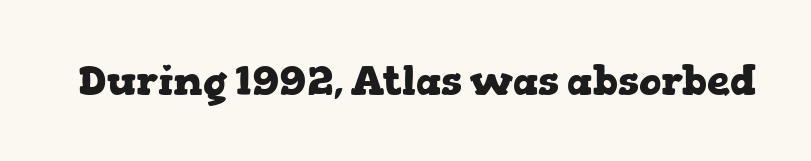
Q: Is the text bold? A: Yes.
Q: Is the text italic (slanted)? A: No, it is upright.
Q: Is the typeface a serif or a sans-serif typeface? A: Serif.
Q: Is the text underlined? A: No.
Q: Is the spacing between letters normal or unusually wide? A: Normal.
Q: Width (condensed, normal, or wide)? A: Wide.
Q: Stroke contrast? A: Low.
Q: x-height? A: Medium.
Q: Monospaced? A: No.
